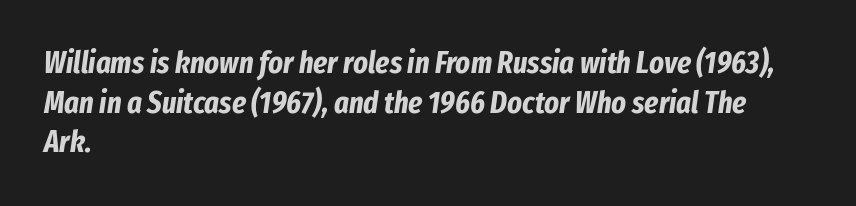
An italicized treatment has been applied to the whole sample. Here the glyphs are tracked normally, forming tight word shapes. Horizontal alignment here is leftward, the default for most running prose. Compared with typical paragraphs, the rows here are spaced about the same. Compared with an ordinary text face, these strokes are far heavier — a full bold. This rendering features lettering with no underline.
